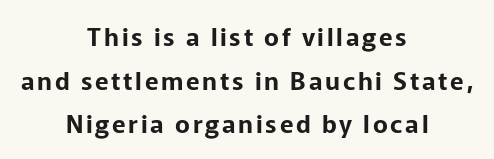
The paragraph shown floats in the horizontal middle. The lettering stays uniformly vertical, giving the passage a roman look. The space beneath each line is pristine and unruled.
